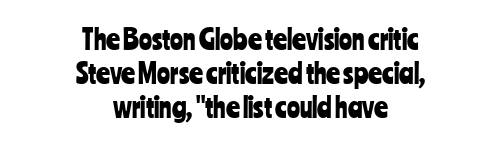
The string is rendered with underlining switched off. Neither beginnings nor endings align; midpoints do. The rendering uses a moderate line-height, typical for paragraphs. Does the lettering tilt? It doesn't — this is upright.
